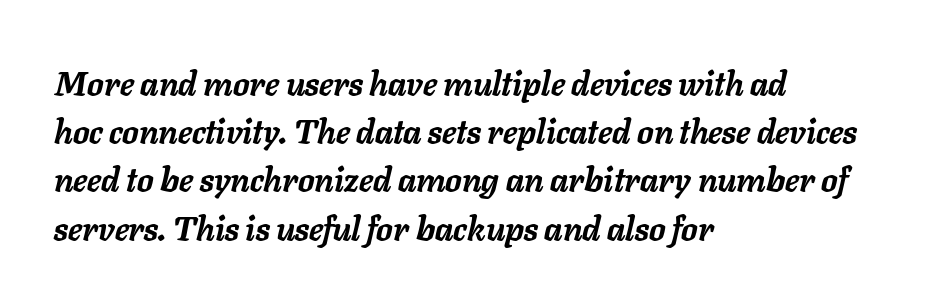
Regarding leading, the lines here are spaced in the standard way. What stands out about the letter spacing? Nothing — it is the standard amount. Visually the block forms a straight wall on the left and a jagged coastline on the right. The strip under each line holds only bare page.
